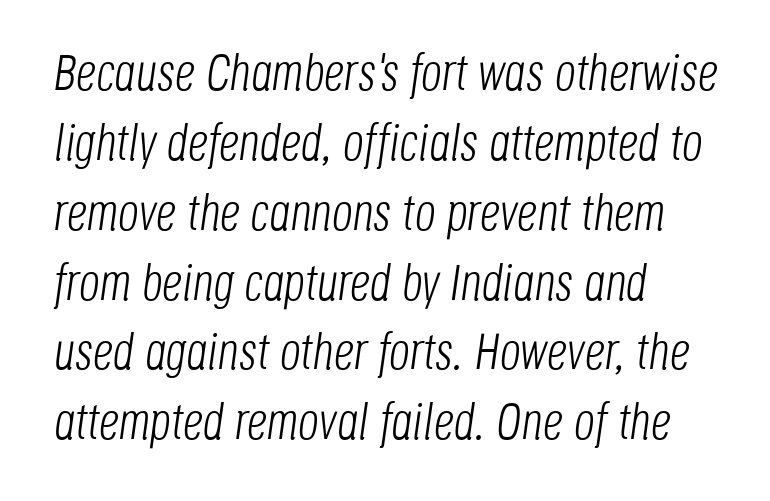
Q: Is the text bold? A: No.
Q: Is the text italic (slanted)? A: Yes, it leans right by about 8 degrees.
Q: Is the text underlined? A: No.
Q: How is the paragraph aligned? A: Left-aligned.
Q: Is the spacing between letters normal or unusually wide? A: Normal.
Q: Is the spacing between lines tight, normal or loose? A: Normal.
Q: Width (condensed, normal, or wide)? A: Condensed.
Q: Stroke contrast? A: Low.
Q: x-height? A: Large.
Q: Monospaced? A: No.
